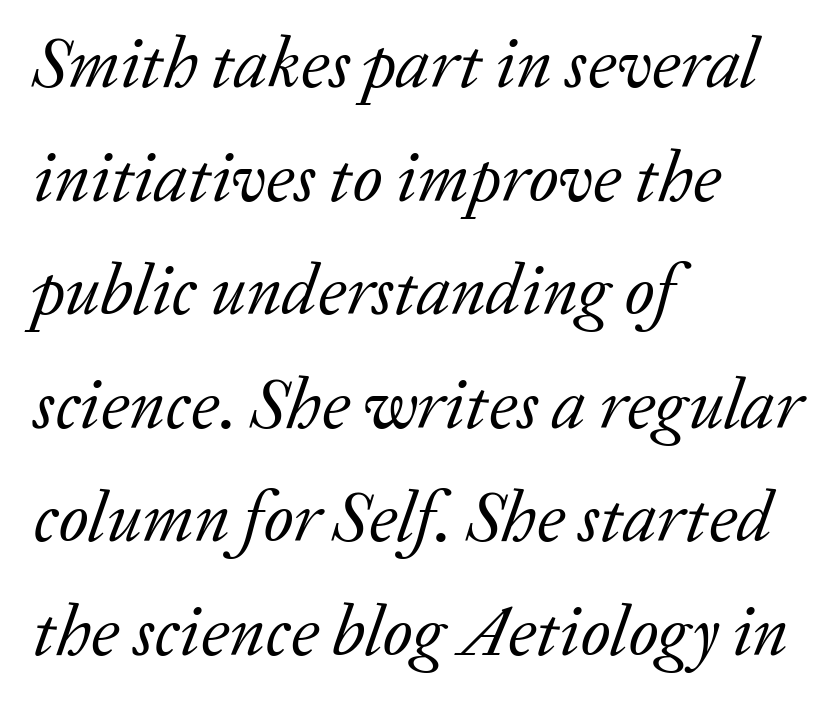
The image shows 71 px regular-weight serif type, italic (leaning right); set left-aligned, normal line spacing (1.6x), normal letter spacing, not underlined; low stroke contrast and a medium x-height.
